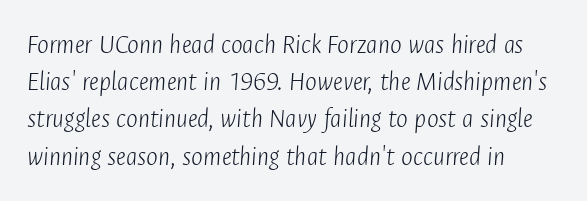
{"italic": "yes", "lean": "right", "slant_degrees": 4, "bold": "no", "weight": "light", "width": "condensed", "stroke_contrast": "low", "x_height": "medium", "monospaced": "no", "underline": "no", "align": "left", "line_spacing": "normal", "line_spacing_ratio": 1.33, "letter_spacing": "normal", "letter_spacing_em": 0.0, "glyph_px": 28}
